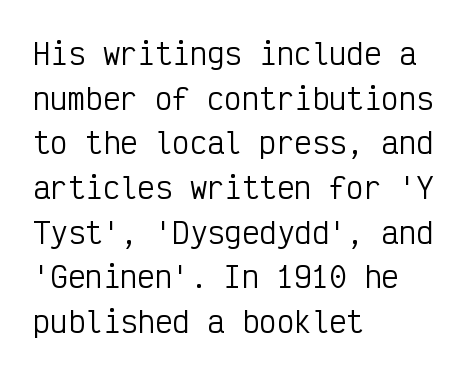
Each new line begins a customary step beneath the previous one. Unlike a traditional serif, this face leaves its strokes unadorned. Do the letters lean? They stand straight. These lines are set flush left with a ragged right edge. What stands out about the letter spacing? Nothing — it is the standard amount. Every character here occupies the same horizontal width, giving the sample a typewriter-like rhythm.
